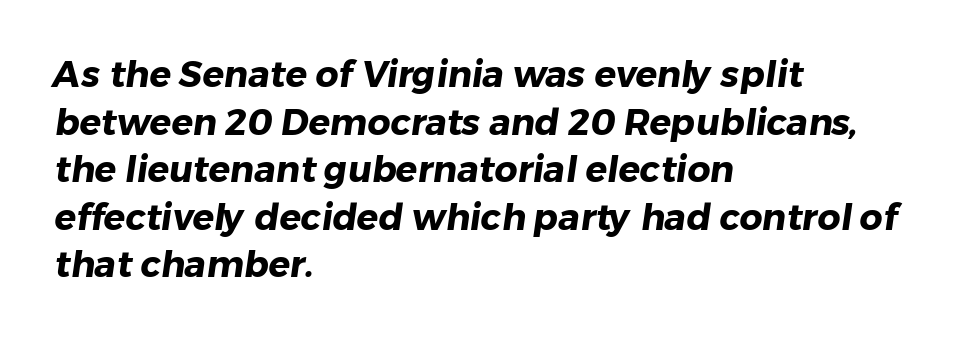
Q: Is the text bold? A: Yes.
Q: Is the typeface a serif or a sans-serif typeface? A: Sans-serif.
Q: Is the text underlined? A: No.
Q: How is the paragraph aligned? A: Left-aligned.
Q: Is the spacing between letters normal or unusually wide? A: Normal.
Q: Is the spacing between lines tight, normal or loose? A: Normal.
Q: Width (condensed, normal, or wide)? A: Normal.
Q: Stroke contrast? A: Low.
Q: x-height? A: Medium.
Q: Monospaced? A: No.
